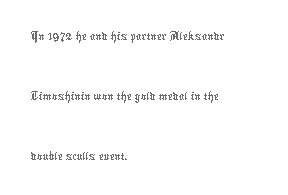
Q: Is the text bold? A: No.
Q: Is the text italic (slanted)? A: No, it is upright.
Q: Is the text underlined? A: No.
Q: How is the paragraph aligned? A: Left-aligned.
Q: Is the spacing between letters normal or unusually wide? A: Normal.
Q: Is the spacing between lines tight, normal or loose? A: Loose.
Q: Width (condensed, normal, or wide)? A: Normal.
Q: Stroke contrast? A: Low.
Q: x-height? A: Medium.
Q: Monospaced? A: No.
